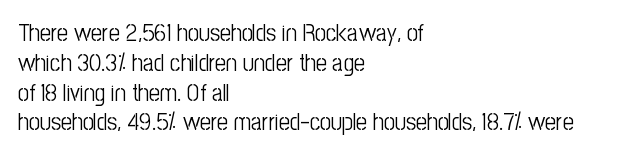
If you drew a line through each stem, it would be perfectly vertical. Tracking value appears to be zero — textbook default spacing. The rag falls on the right side of this text block. The face looks like a standard text weight, possibly lighter. The string is rendered with underlining switched off.
